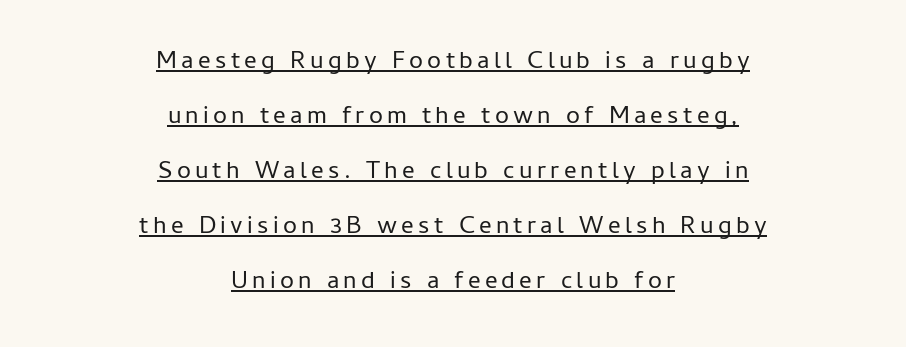
Does the leading feel generous? Absolutely, it's lavish. The setting favours the middle, as headings and verse often do. Letters have the restrained weight of plain body copy at most. Notice how a bar underscores the lettering throughout. Does the lettering tilt? It doesn't — this is upright.
